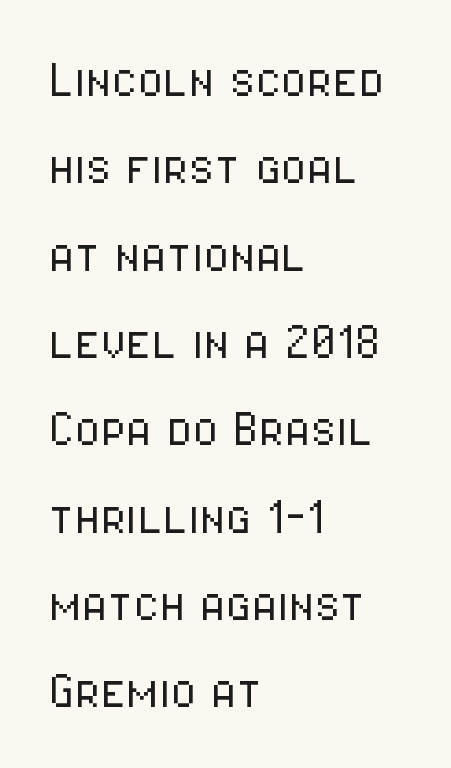
Q: Is the text bold? A: No.
Q: Is the text italic (slanted)? A: No, it is upright.
Q: Is the typeface a serif or a sans-serif typeface? A: Sans-serif.
Q: Is the text underlined? A: No.
Q: How is the paragraph aligned? A: Left-aligned.
Q: Is the spacing between letters normal or unusually wide? A: Normal.
Q: Is the spacing between lines tight, normal or loose? A: Normal.
Q: Width (condensed, normal, or wide)? A: Condensed.
Q: Stroke contrast? A: Low.
Q: x-height? A: Medium.
Q: Monospaced? A: No.
